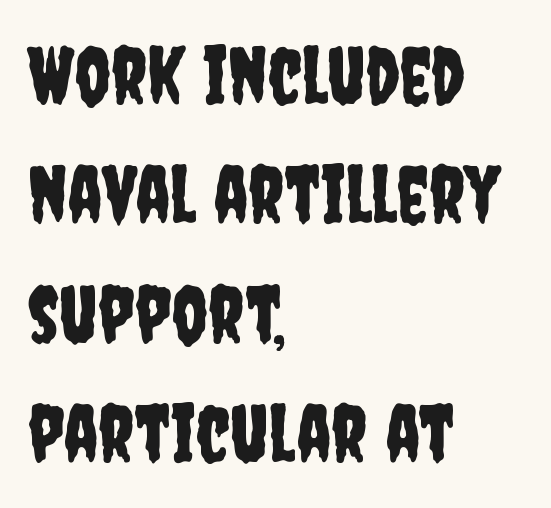
The passage shown stacks its lines at a standard gap. The passage shown is typeset with a sans-serif family. Spacing verdict: proportional, widths tailored to each character. In terms of letterspacing, this is plain default setting. Italic: no, the glyphs are upright roman. Every row of glyphs begins at an identical x-position on the left.
